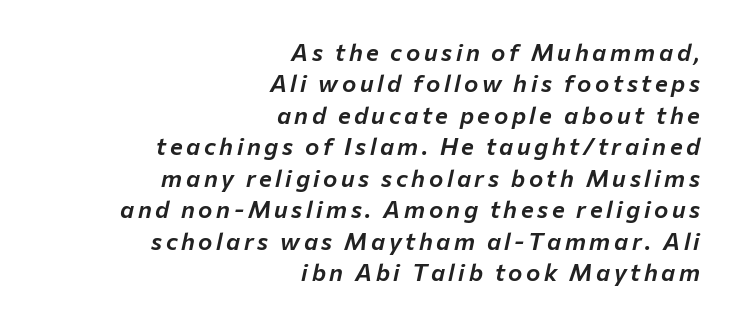
The compositor pushed each line to the right boundary. Regular leading. Honestly, there is no underline to notice here at all. If you drew a line through each stem, it would be angled.
